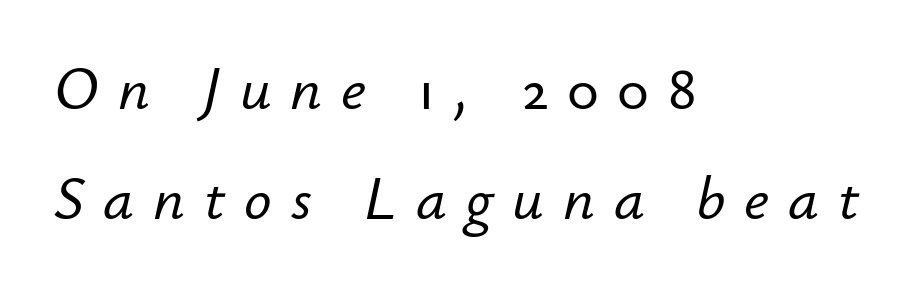
{"italic": "yes", "lean": "right", "slant_degrees": 12, "width": "normal", "stroke_contrast": "low", "x_height": "small", "monospaced": "no", "underline": "no", "align": "left", "line_spacing_ratio": 1.81, "letter_spacing": "wide", "letter_spacing_em": 0.31, "glyph_px": 61}
